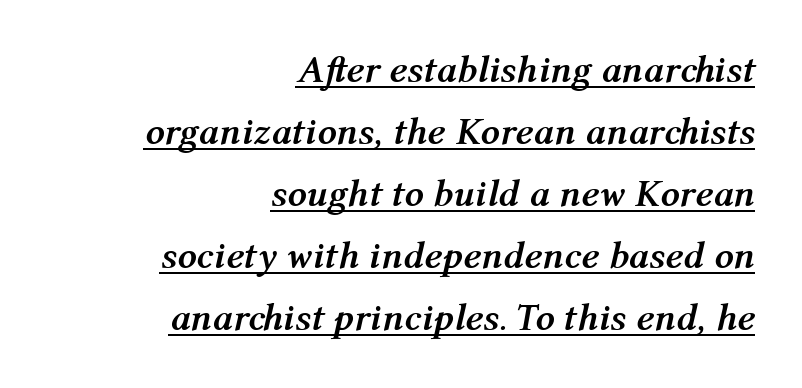
The image shows 38 px semibold type, italic (leaning right); set right-aligned, normal line spacing (1.63x), normal letter spacing, underlined; medium stroke contrast and a medium x-height.
